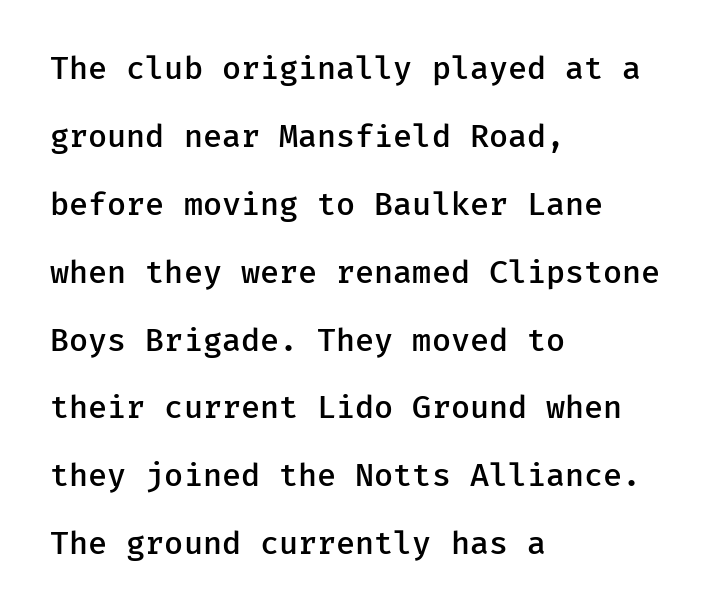
The image shows 31 px semibold sans-serif type, upright; set left-aligned, loose line spacing (2.19x), normal letter spacing, not underlined; low stroke contrast and a medium x-height.
